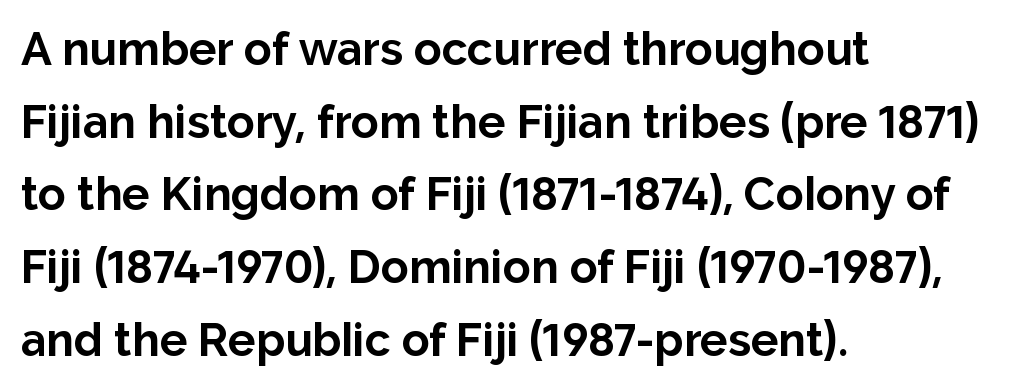
Q: Is the text bold? A: Yes.
Q: Is the text italic (slanted)? A: No, it is upright.
Q: Is the typeface a serif or a sans-serif typeface? A: Sans-serif.
Q: Is the text underlined? A: No.
Q: How is the paragraph aligned? A: Left-aligned.
Q: Is the spacing between letters normal or unusually wide? A: Normal.
Q: Is the spacing between lines tight, normal or loose? A: Normal.
Q: Width (condensed, normal, or wide)? A: Normal.
Q: Stroke contrast? A: Low.
Q: x-height? A: Medium.
Q: Monospaced? A: No.
